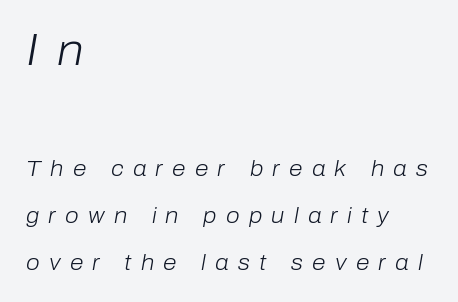
{"italic": "yes", "lean": "right", "slant_degrees": 10, "bold": "no", "weight": "light", "width": "normal", "stroke_contrast": "low", "x_height": "medium", "monospaced": "no", "underline": "no", "align": "left", "line_spacing": "loose", "line_spacing_ratio": 2.15, "letter_spacing": "wide", "letter_spacing_em": 0.42, "larger_block": "first", "size_ratio": 2.0, "glyph_px": 44}
